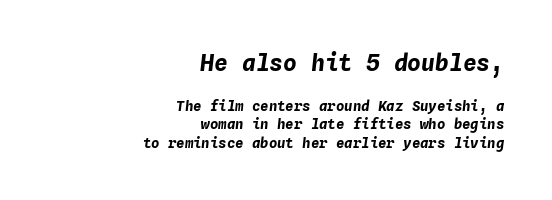
Looking at the ascenders, they clearly lean. Thick stems and heavy bowls — unmistakably bold. Letters rest on an invisible, unmarked baseline. Each word holds together tightly as a unit, with standard inter-letter gaps.
